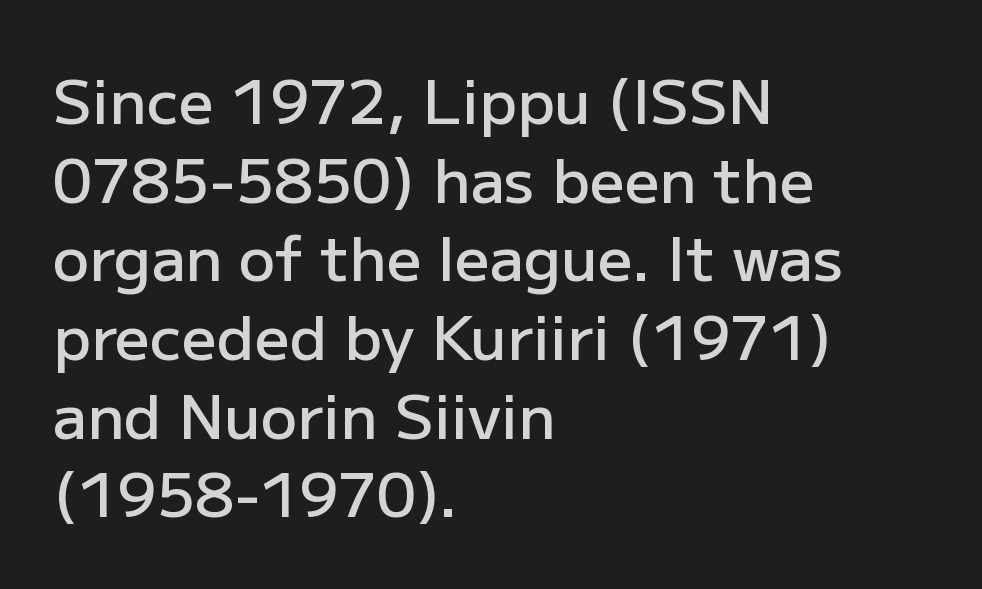
{"serif": "no", "italic": "no", "bold": "semi", "weight": "semibold", "width": "normal", "stroke_contrast": "low", "x_height": "medium", "monospaced": "no", "underline": "no", "align": "left", "line_spacing": "normal", "line_spacing_ratio": 1.29, "letter_spacing": "normal", "letter_spacing_em": 0.0, "glyph_px": 61}
